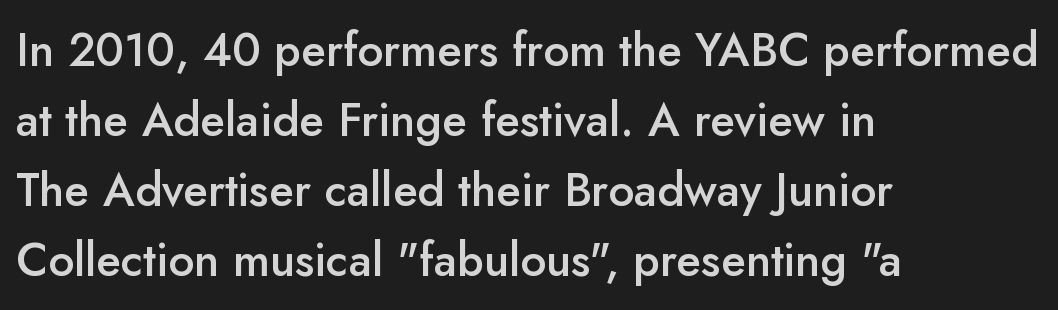
Q: Is the text bold? A: Semi-bold.
Q: Is the text italic (slanted)? A: No, it is upright.
Q: Is the typeface a serif or a sans-serif typeface? A: Sans-serif.
Q: Is the text underlined? A: No.
Q: How is the paragraph aligned? A: Left-aligned.
Q: Is the spacing between letters normal or unusually wide? A: Normal.
Q: Is the spacing between lines tight, normal or loose? A: Normal.
Q: Width (condensed, normal, or wide)? A: Normal.
Q: Stroke contrast? A: Low.
Q: x-height? A: Small.
Q: Monospaced? A: No.
